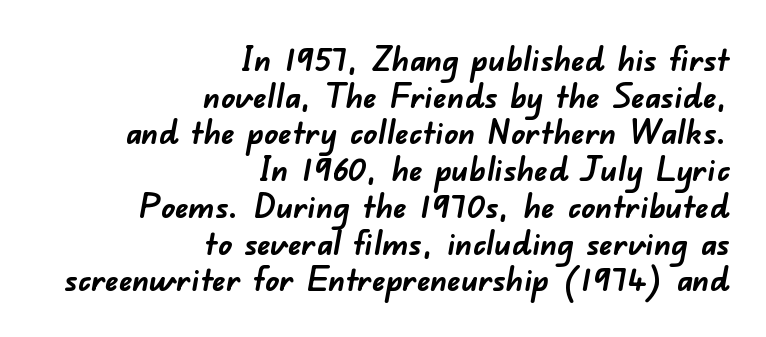
The image shows 34 px semibold sans-serif type; set right-aligned, tight line spacing (1.08x), normal letter spacing, not underlined; low stroke contrast and a small x-height.
